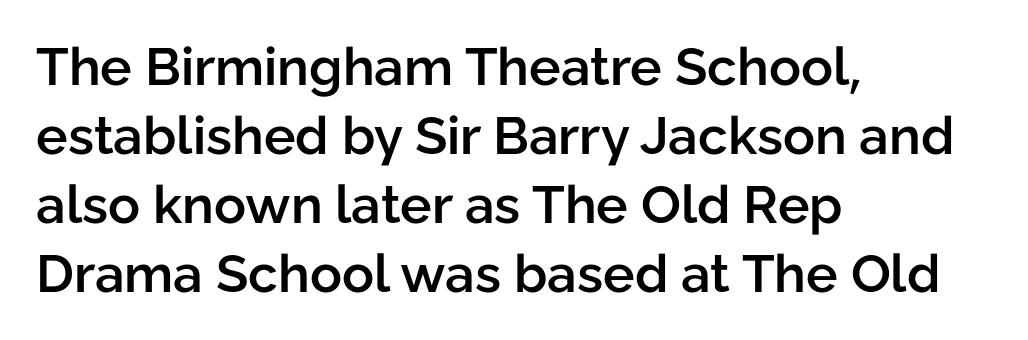
The image shows 53 px semibold sans-serif type, upright; set left-aligned, normal line spacing (1.3x), normal letter spacing, not underlined; low stroke contrast and a medium x-height.
